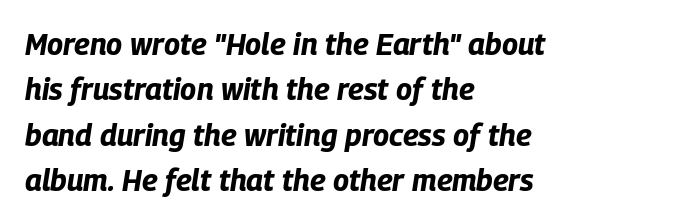
The image shows 30 px bold, condensed type, italic (leaning right); set left-aligned, normal line spacing (1.51x), normal letter spacing, not underlined; low stroke contrast and a large x-height.
